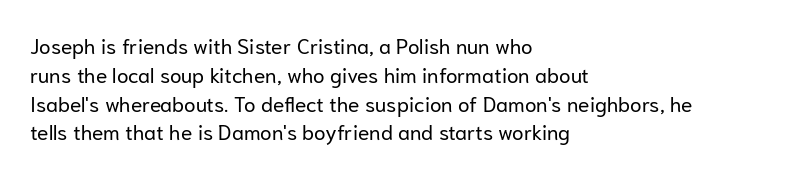
The image shows 21 px text type, upright; set left-aligned, normal line spacing (1.37x), normal letter spacing, not underlined.
